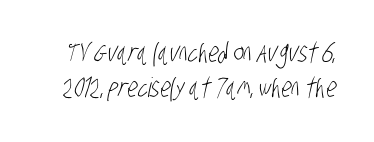
Here the glyphs are tracked normally, forming tight word shapes. The specimen omits any rule beneath the text block's lines. Evenly set lines give the paragraph a standard silhouette. The strokes carry an ordinary text weight at most.
